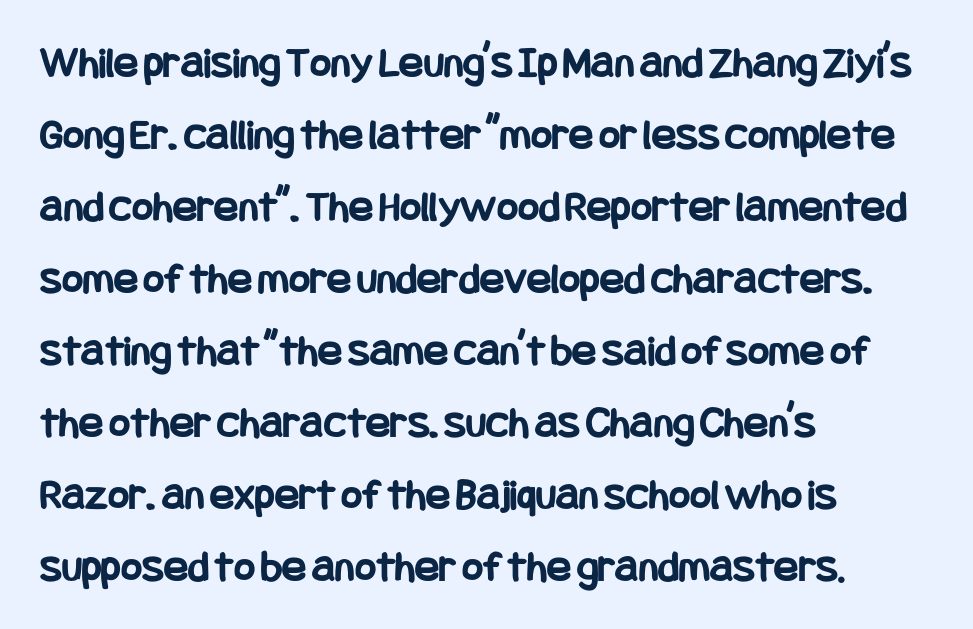
The image shows 45 px bold, condensed sans-serif type, upright; set left-aligned, normal line spacing (1.6x), normal letter spacing, not underlined; low stroke contrast and a large x-height.
